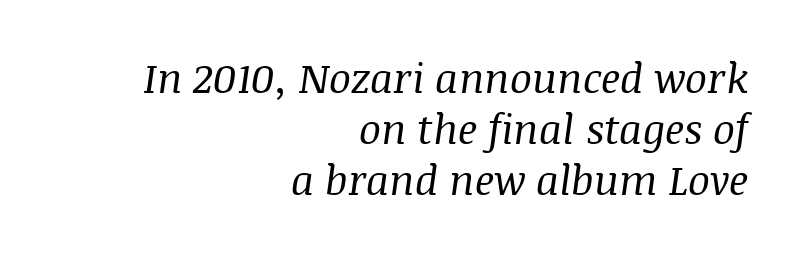
Q: Is the text bold? A: No.
Q: Is the text italic (slanted)? A: Yes, it leans right by about 8 degrees.
Q: Is the typeface a serif or a sans-serif typeface? A: Serif.
Q: Is the text underlined? A: No.
Q: How is the paragraph aligned? A: Right-aligned.
Q: Is the spacing between letters normal or unusually wide? A: Normal.
Q: Is the spacing between lines tight, normal or loose? A: Normal.
Q: Width (condensed, normal, or wide)? A: Normal.
Q: Stroke contrast? A: Medium.
Q: x-height? A: Large.
Q: Monospaced? A: No.
